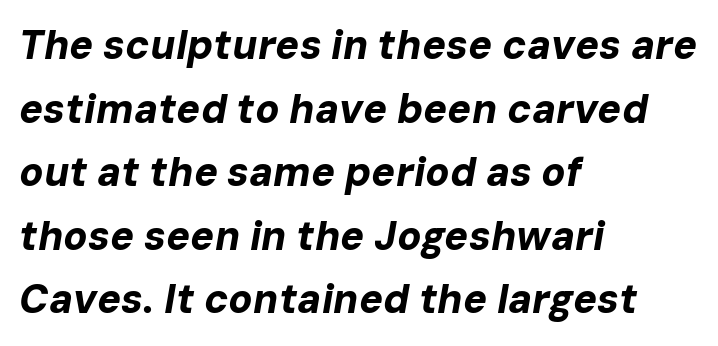
{"italic": "yes", "lean": "right", "slant_degrees": 10, "bold": "yes", "weight": "bold", "width": "normal", "stroke_contrast": "low", "x_height": "medium", "monospaced": "no", "underline": "no", "align": "left", "line_spacing": "normal", "line_spacing_ratio": 1.59, "letter_spacing": "normal", "letter_spacing_em": 0.0, "glyph_px": 40}
